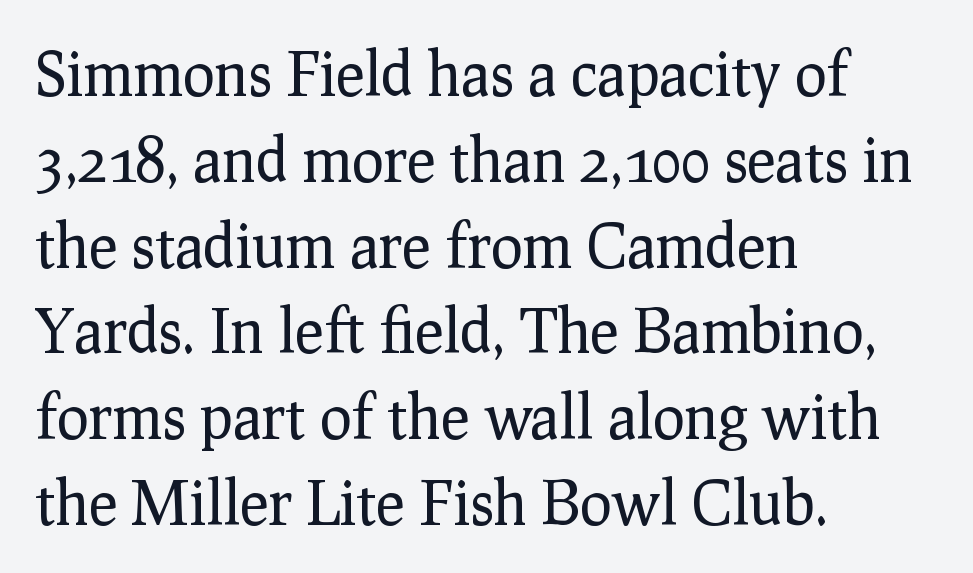
{"serif": "yes", "italic": "no", "bold": "no", "weight": "regular", "width": "normal", "stroke_contrast": "low", "x_height": "medium", "monospaced": "no", "underline": "no", "align": "left", "line_spacing": "normal", "line_spacing_ratio": 1.43, "letter_spacing": "normal", "letter_spacing_em": 0.0, "glyph_px": 60}
